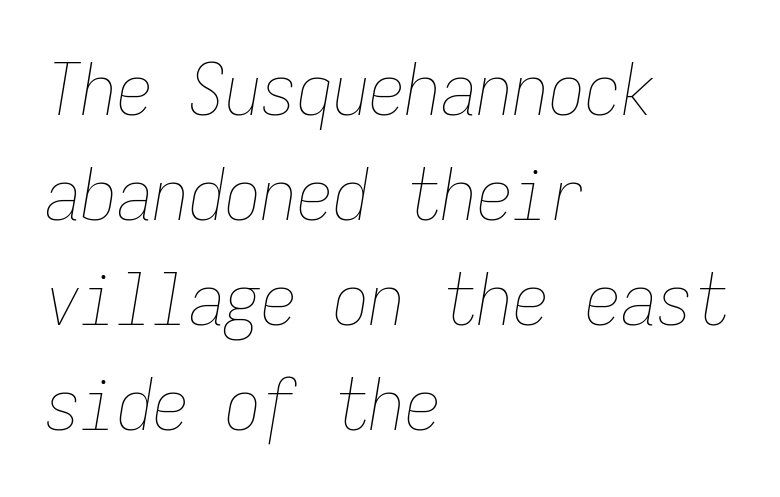
{"italic": "yes", "lean": "right", "slant_degrees": 9, "bold": "no", "weight": "thin", "width": "condensed", "stroke_contrast": "low", "x_height": "medium", "monospaced": "yes", "underline": "no", "align": "left", "line_spacing": "normal", "line_spacing_ratio": 1.46, "letter_spacing": "normal", "letter_spacing_em": 0.0, "glyph_px": 72}
